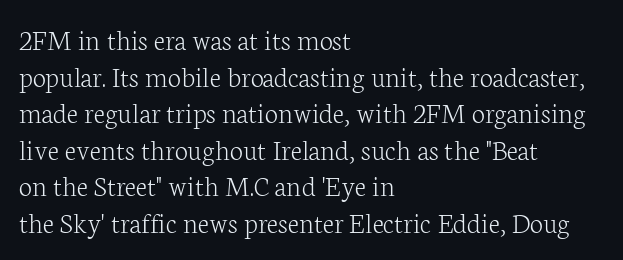
{"serif": "yes", "italic": "no", "bold": "no", "weight": "light", "width": "normal", "stroke_contrast": "low", "x_height": "medium", "monospaced": "no", "underline": "no", "align": "left", "line_spacing_ratio": 1.22, "letter_spacing": "normal", "letter_spacing_em": 0.0, "glyph_px": 30}
